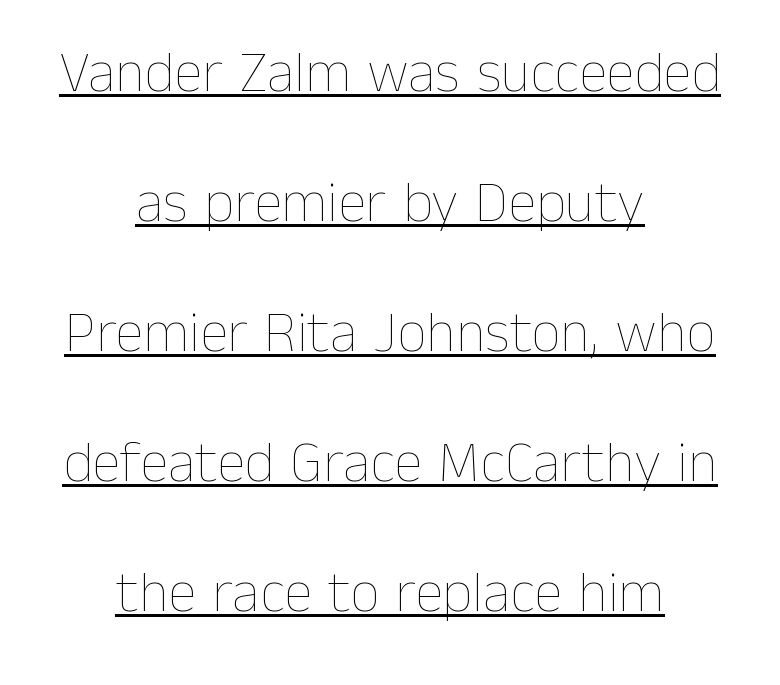
Q: Is the text bold? A: No.
Q: Is the text italic (slanted)? A: No, it is upright.
Q: Is the text underlined? A: Yes.
Q: How is the paragraph aligned? A: Centered.
Q: Is the spacing between letters normal or unusually wide? A: Normal.
Q: Is the spacing between lines tight, normal or loose? A: Loose.
Q: Width (condensed, normal, or wide)? A: Normal.
Q: Stroke contrast? A: Low.
Q: x-height? A: Medium.
Q: Monospaced? A: No.
